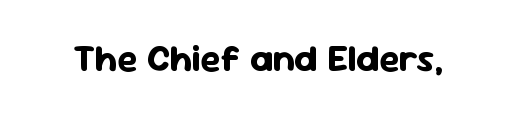
The image shows 38 px bold sans-serif type, upright; set normal letter spacing, not underlined; low stroke contrast and a medium x-height.
